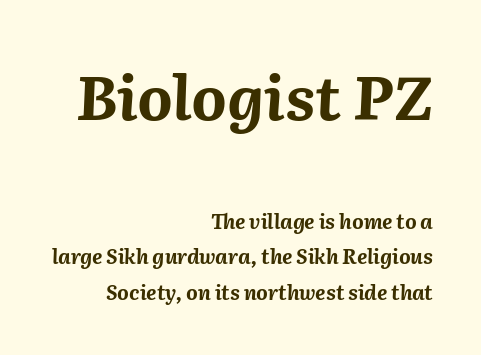
The image shows 61 px bold type, italic (leaning right); set right-aligned, line spacing 1.77x, normal letter spacing, not underlined; the first (top) block is 3.05x larger; medium stroke contrast and a medium x-height.
